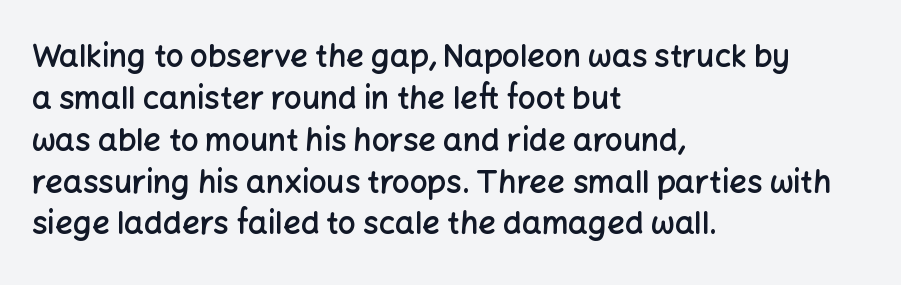
The image shows 31 px semibold sans-serif type, upright; set left-aligned, normal line spacing (1.35x), normal letter spacing, not underlined; low stroke contrast and a medium x-height.
